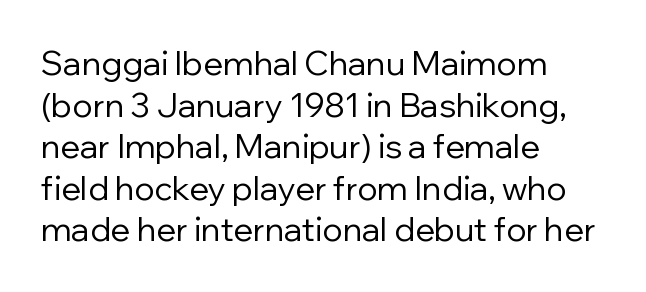
The weight would be labelled regular, book, light, or lighter still. These lines keep a tight, regular rhythm from letter to letter. The rendering uses natural spacing where letterforms have individual widths. A bare baseline throughout the passage. The typesetter chose a ragged-right arrangement here. The font's upright variant was chosen for this text.
